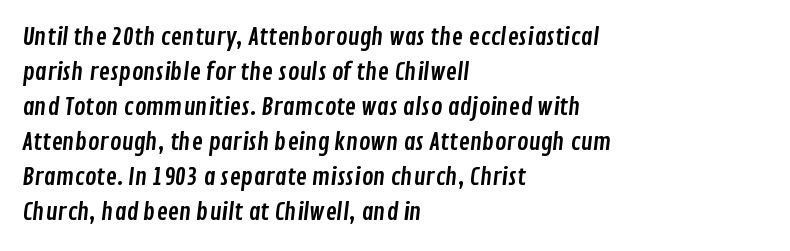
{"underline": "no", "align": "left", "line_spacing": "normal", "line_spacing_ratio": 1.46, "letter_spacing": "normal", "letter_spacing_em": 0.0, "glyph_px": 24}
